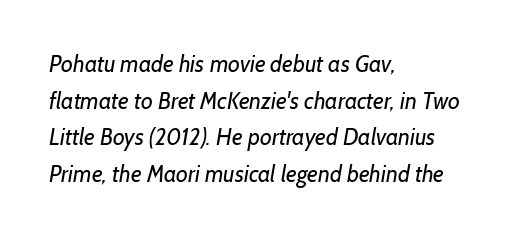
{"bold": "no", "underline": "no", "align": "left", "line_spacing": "normal", "line_spacing_ratio": 1.59, "letter_spacing": "normal", "letter_spacing_em": 0.0, "glyph_px": 23}
